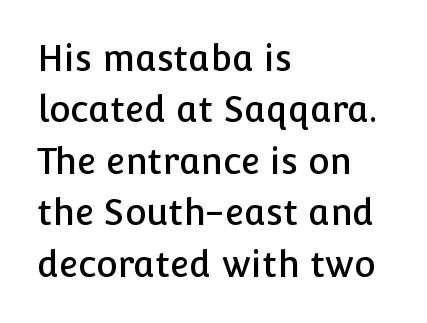
The image shows 36 px sans-serif type, upright; set left-aligned, normal line spacing (1.43x), normal letter spacing, not underlined; low stroke contrast and a medium x-height.
